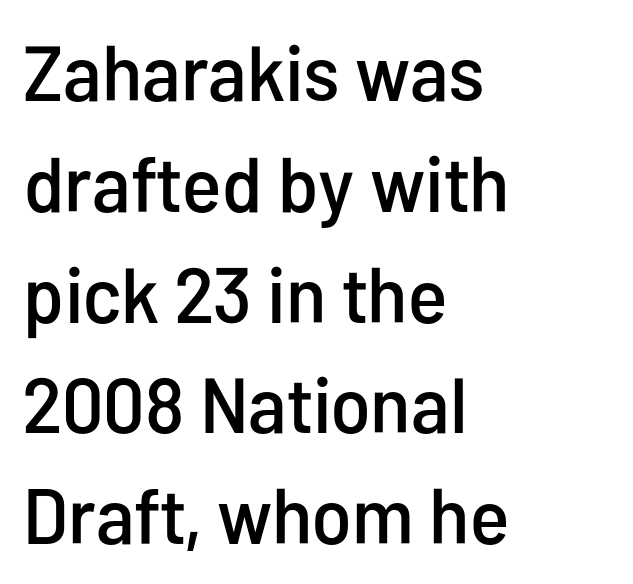
The image shows 78 px condensed sans-serif type, upright; set left-aligned, normal line spacing (1.42x), normal letter spacing, not underlined; low stroke contrast and a medium x-height.
